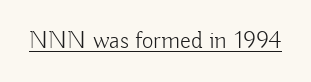
Q: Is the text bold? A: No.
Q: Is the text italic (slanted)? A: No, it is upright.
Q: Is the text underlined? A: Yes.
Q: Is the spacing between letters normal or unusually wide? A: Normal.
